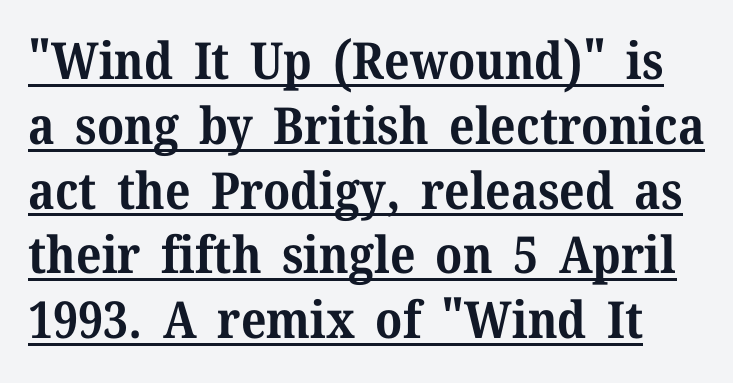
Q: Is the text bold? A: Yes.
Q: Is the text italic (slanted)? A: No, it is upright.
Q: Is the typeface a serif or a sans-serif typeface? A: Serif.
Q: Is the text underlined? A: Yes.
Q: Is the spacing between letters normal or unusually wide? A: Normal.
Q: Is the spacing between lines tight, normal or loose? A: Normal.
Q: Width (condensed, normal, or wide)? A: Normal.
Q: Stroke contrast? A: Medium.
Q: x-height? A: Medium.
Q: Monospaced? A: No.
